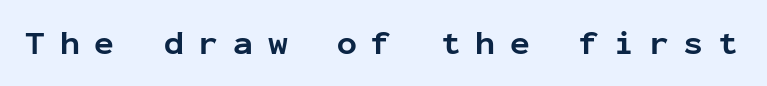
The image shows 33 px bold sans-serif type, upright, monospaced; set unusually wide letter spacing (+0.45 em), not underlined; low stroke contrast and a medium x-height.
